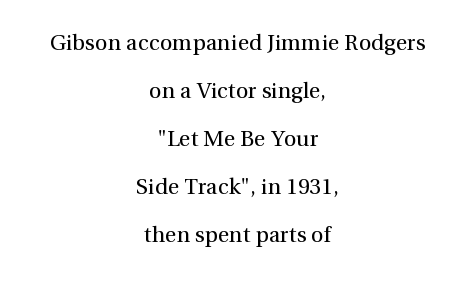
The image shows 22 px text type, upright; set centered, loose line spacing (2.18x), normal letter spacing, not underlined.
